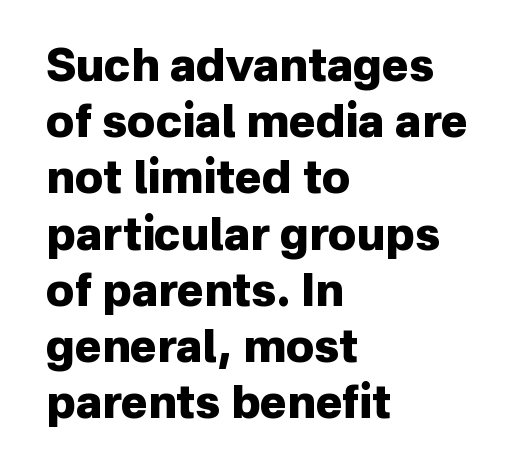
{"serif": "no", "italic": "no", "bold": "yes", "weight": "heavy", "width": "normal", "stroke_contrast": "low", "x_height": "medium", "monospaced": "no", "underline": "no", "align": "left", "line_spacing": "normal", "line_spacing_ratio": 1.25, "letter_spacing": "normal", "letter_spacing_em": 0.0, "glyph_px": 45}
